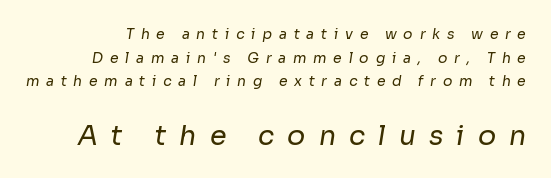
What stands out about the letter spacing? Its width — letters are far apart. These glyphs show unthickened strokes, regular width or finer. Character size in the trailing block exceeds that of the leading block. A normal amount of white space separates one row of letters from the next. The gap between lines stays unmarked.
